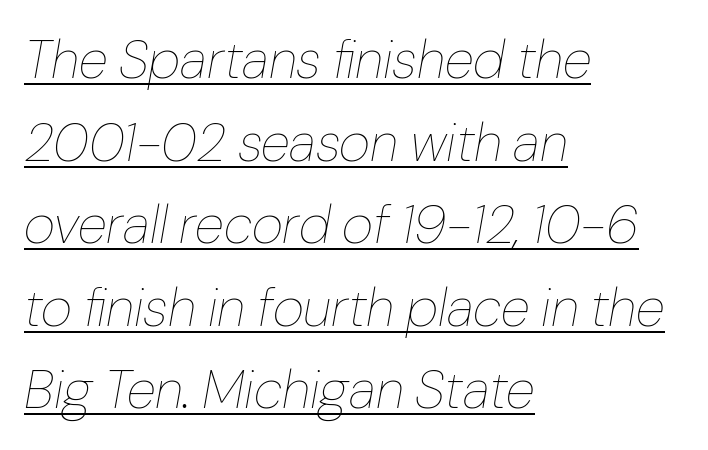
The image shows 54 px thin type, italic (leaning right); set left-aligned, normal line spacing (1.53x), normal letter spacing, underlined; low stroke contrast and a medium x-height.
